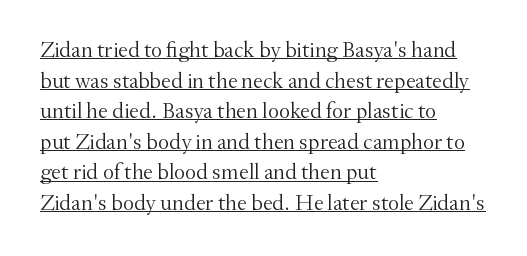
The image shows 22 px text type, upright; set left-aligned, normal line spacing (1.39x), normal letter spacing, underlined.
